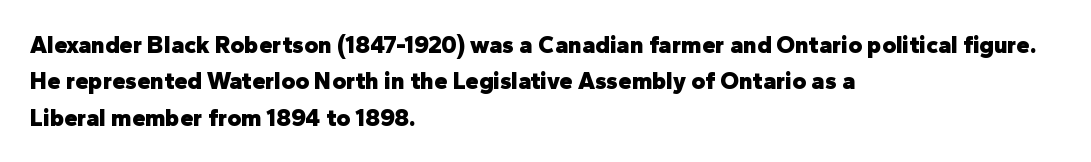
The image shows 24 px bold type, upright; set left-aligned, normal line spacing (1.52x), normal letter spacing, not underlined.
